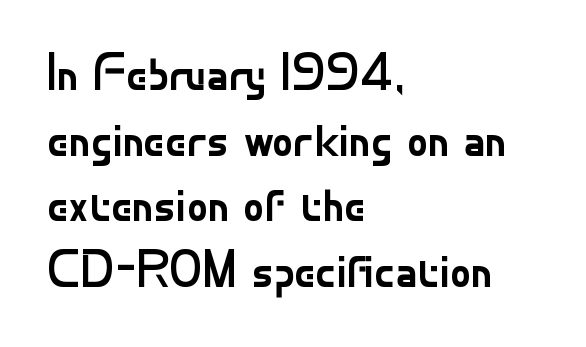
The image shows 52 px regular-weight sans-serif type, upright; set left-aligned, normal line spacing (1.26x), normal letter spacing, not underlined; low stroke contrast and a small x-height.
